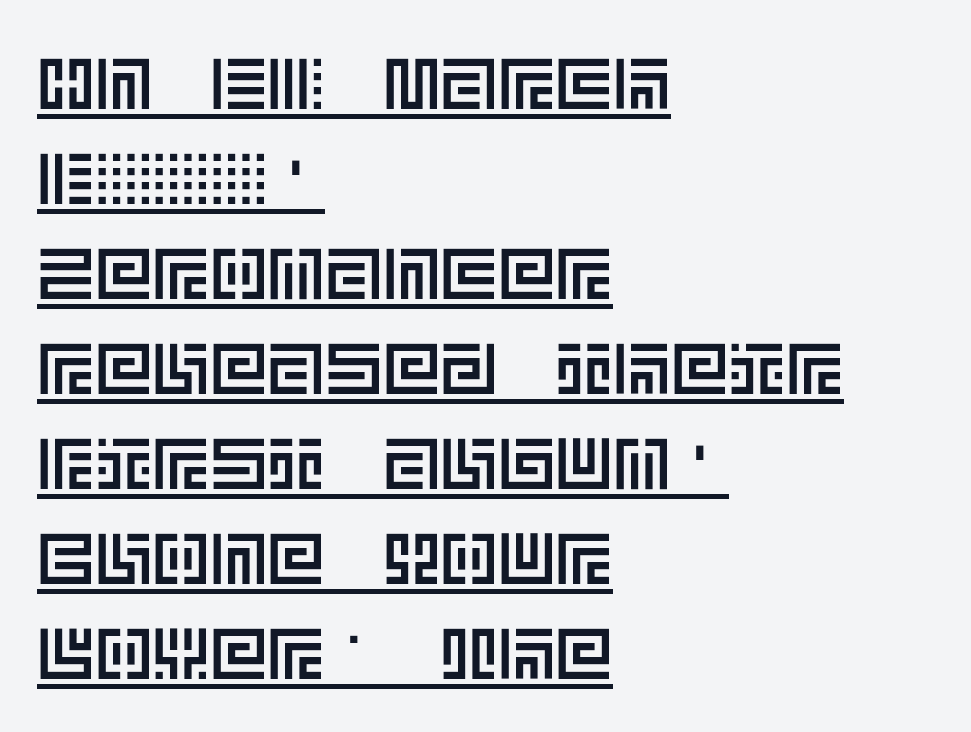
{"italic": "no", "width": "normal", "x_height": "large", "underline": "yes", "align": "left", "line_spacing": "normal", "line_spacing_ratio": 1.32, "letter_spacing": "normal", "letter_spacing_em": 0.0, "glyph_px": 72}
